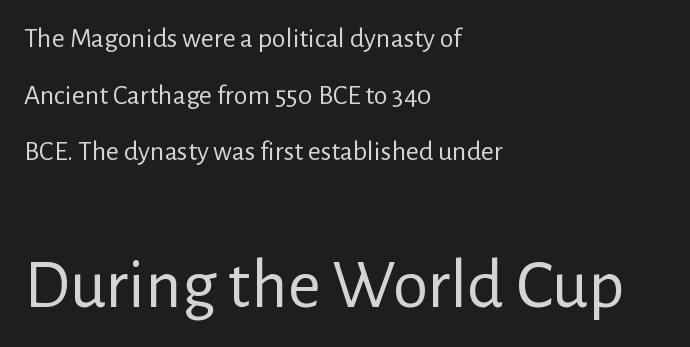
{"serif": "no", "italic": "no", "bold": "no", "weight": "regular", "width": "normal", "stroke_contrast": "low", "x_height": "medium", "monospaced": "no", "underline": "no", "align": "left", "line_spacing": "loose", "line_spacing_ratio": 2.02, "letter_spacing": "normal", "letter_spacing_em": 0.0, "larger_block": "second", "size_ratio": 2.54, "glyph_px": 71}
